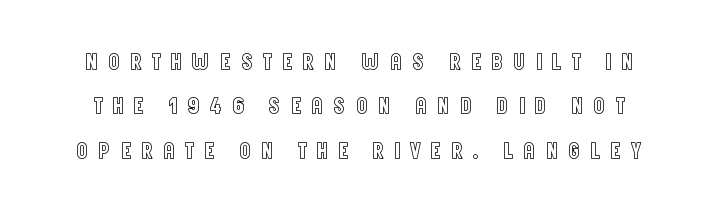
Q: Is the text italic (slanted)? A: No, it is upright.
Q: Is the text underlined? A: No.
Q: Is the spacing between letters normal or unusually wide? A: Unusually wide.
